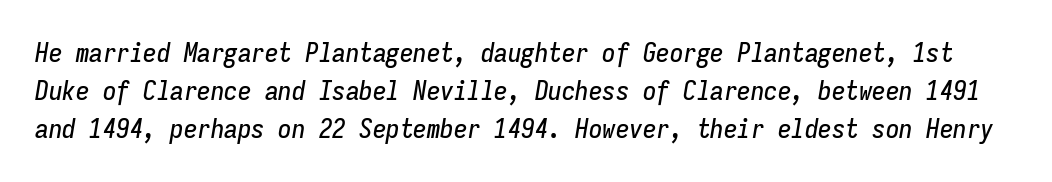
Q: Is the text italic (slanted)? A: Yes, it leans right by about 9 degrees.
Q: Is the text underlined? A: No.
Q: Is the spacing between letters normal or unusually wide? A: Normal.
Q: Is the spacing between lines tight, normal or loose? A: Normal.
